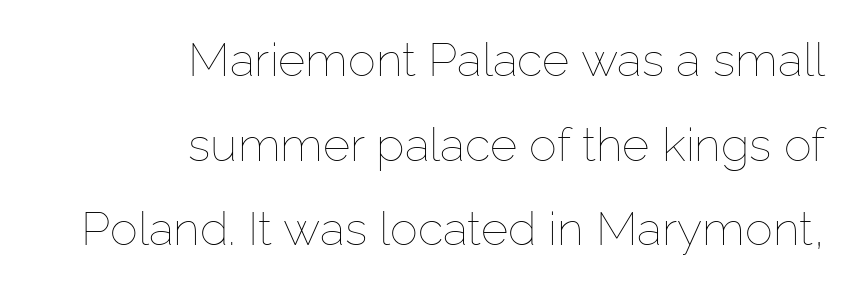
Observe the ordinary spacing: letters are neighbours, not strangers. You can tell it's not italic because the verticals are truly vertical. On a weight scale, this lands at 450 or below. The string is rendered with underlining switched off. These lines are set flush right with a ragged left edge.
